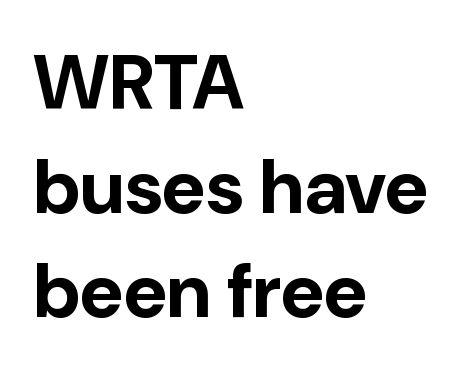
The image shows 76 px bold sans-serif type, upright; set left-aligned, normal line spacing (1.37x), normal letter spacing, not underlined; low stroke contrast and a medium x-height.
